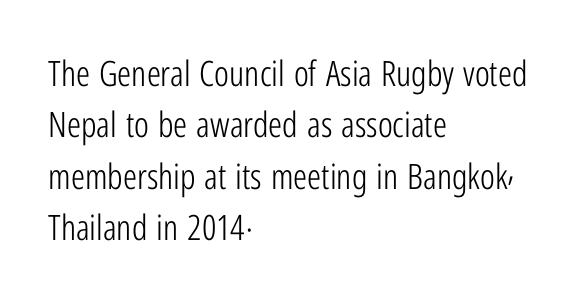
The image shows 35 px light, condensed sans-serif type, upright; set left-aligned, normal line spacing (1.47x), normal letter spacing, not underlined; low stroke contrast and a medium x-height.
